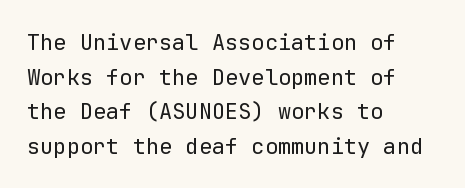
Q: Is the text bold? A: No.
Q: Is the text italic (slanted)? A: No, it is upright.
Q: Is the text underlined? A: No.
Q: How is the paragraph aligned? A: Left-aligned.
Q: Is the spacing between letters normal or unusually wide? A: Normal.
Q: Is the spacing between lines tight, normal or loose? A: Normal.
